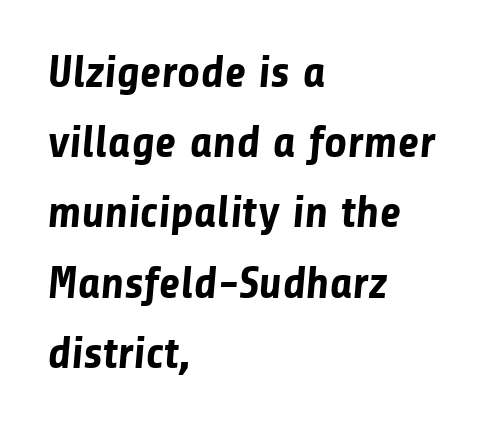
{"serif": "no", "bold": "yes", "weight": "bold", "width": "normal", "stroke_contrast": "low", "x_height": "medium", "monospaced": "no", "underline": "no", "align": "left", "line_spacing": "normal", "line_spacing_ratio": 1.56, "letter_spacing": "normal", "letter_spacing_em": 0.0, "glyph_px": 45}
